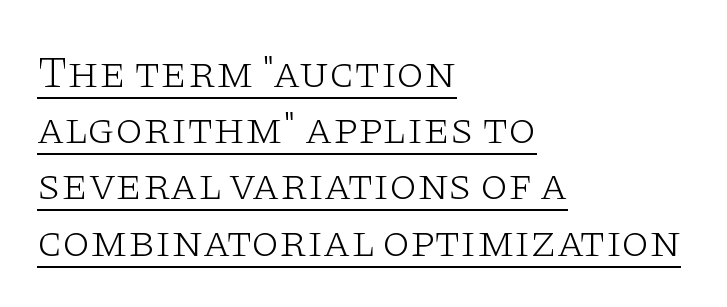
Stems and bowls with no extra thickness — not bold. Characters follow at the spacing the type designer built in. This sample uses an upright cut, with every glyph sitting square on the baseline. Examine the stroke ends and you'll spot serifs. Horizontal bands of white between lines are of average thickness. This is underlined copy, the kind a proofreader might mark for attention.
